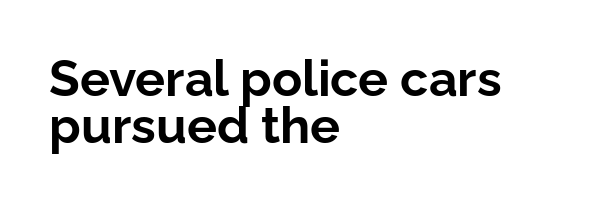
{"serif": "no", "italic": "no", "bold": "yes", "weight": "bold", "width": "normal", "stroke_contrast": "low", "x_height": "medium", "monospaced": "no", "underline": "no", "align": "left", "line_spacing": "tight", "line_spacing_ratio": 0.95, "letter_spacing": "normal", "letter_spacing_em": 0.0, "glyph_px": 50}
